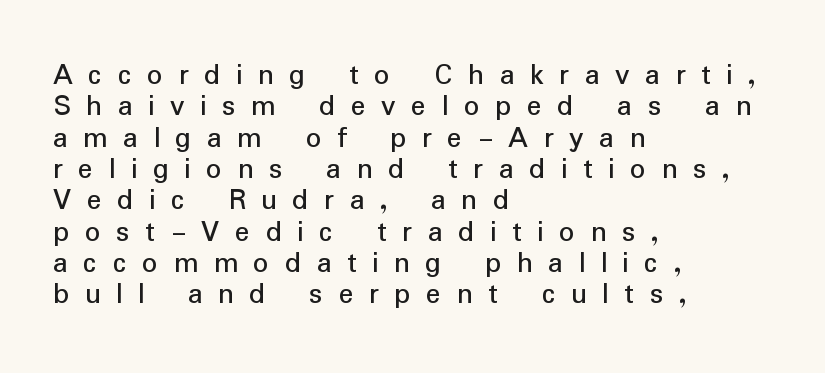
The image shows 31 px regular-weight sans-serif type, upright; set left-aligned, tight line spacing (1.01x), unusually wide letter spacing (+0.5 em), not underlined; low stroke contrast and a medium x-height.
